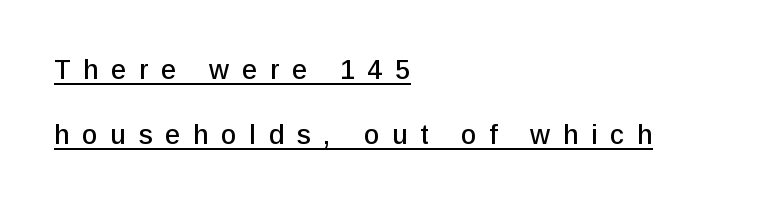
Airy leading. The tracking reads as deliberately expanded to a designer's eye. A typographer would call this underscored text. In CSS terms this would be text-align: left. Posture: vertical.
